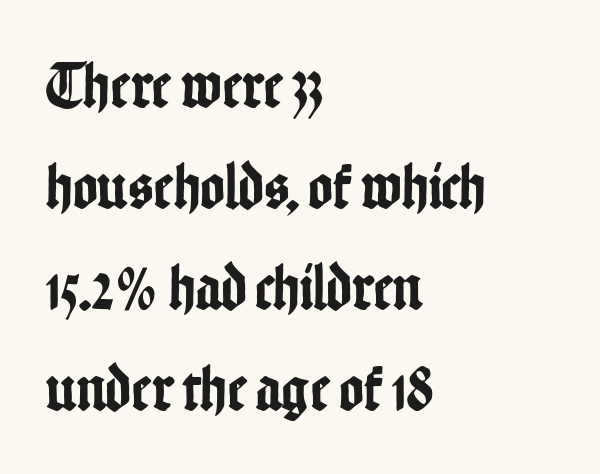
The image shows 66 px condensed sans-serif type, upright; set left-aligned, normal line spacing (1.53x), normal letter spacing, not underlined; low stroke contrast and a medium x-height.
